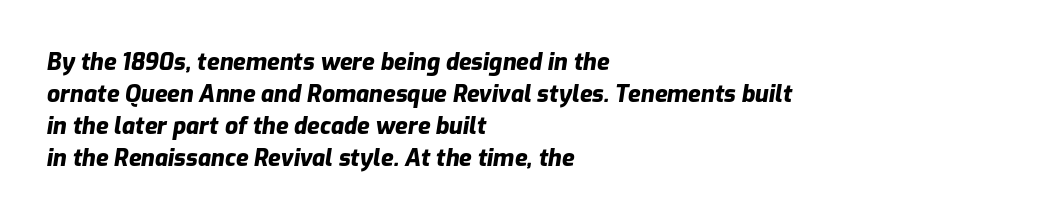
{"italic": "yes", "lean": "right", "slant_degrees": 9, "bold": "yes", "underline": "no", "align": "left", "line_spacing": "normal", "line_spacing_ratio": 1.39, "letter_spacing": "normal", "letter_spacing_em": 0.0, "glyph_px": 23}
